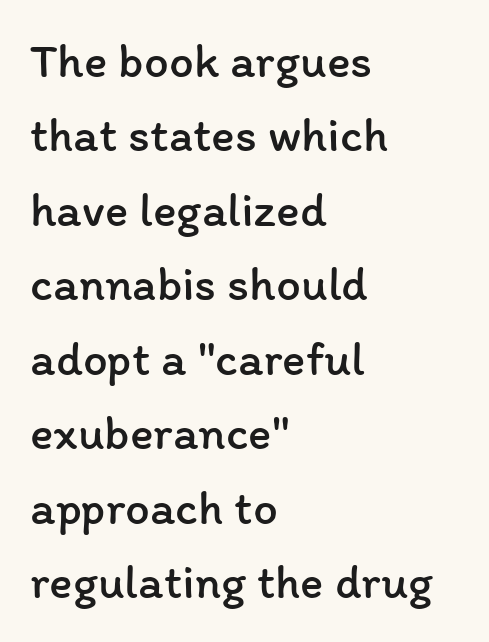
The image shows 49 px regular-weight type, upright; set left-aligned, normal line spacing (1.52x), normal letter spacing, not underlined; low stroke contrast and a medium x-height.
